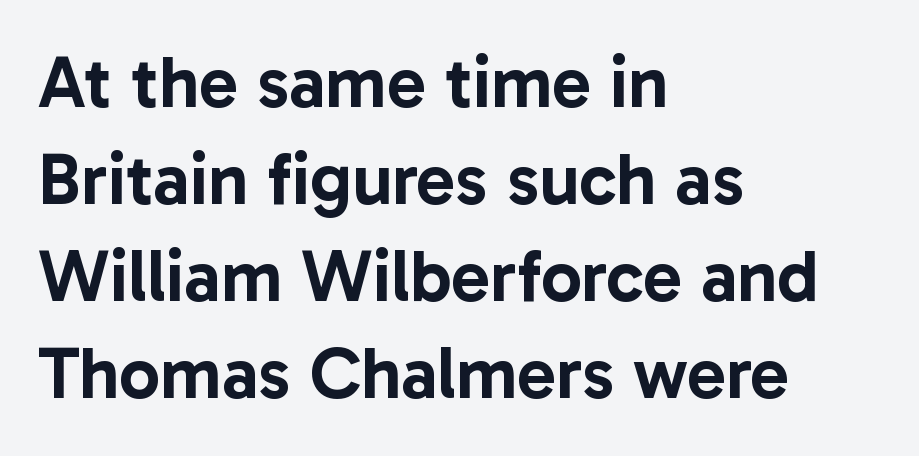
{"serif": "no", "italic": "no", "width": "normal", "stroke_contrast": "low", "x_height": "medium", "monospaced": "no", "underline": "no", "align": "left", "line_spacing": "normal", "line_spacing_ratio": 1.33, "letter_spacing": "normal", "letter_spacing_em": 0.0, "glyph_px": 73}
